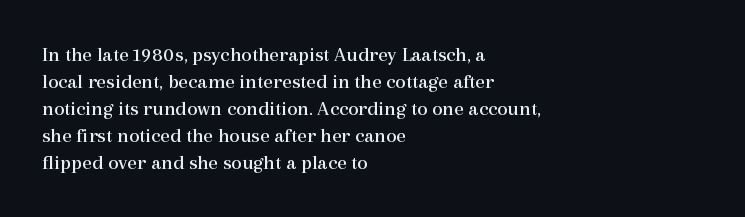
Q: Is the text bold? A: No.
Q: Is the text italic (slanted)? A: No, it is upright.
Q: Is the text underlined? A: No.
Q: How is the paragraph aligned? A: Left-aligned.
Q: Is the spacing between letters normal or unusually wide? A: Normal.
Q: Is the spacing between lines tight, normal or loose? A: Normal.
